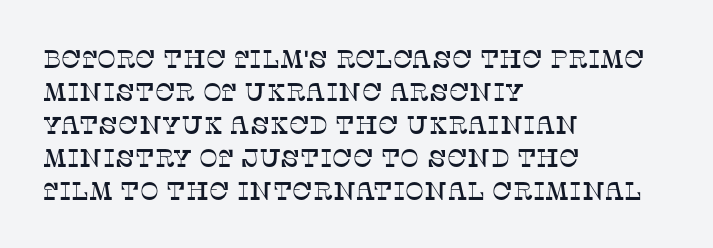
{"italic": "no", "underline": "no", "align": "left", "line_spacing": "normal", "line_spacing_ratio": 1.32, "letter_spacing": "normal", "letter_spacing_em": 0.0, "glyph_px": 25}
